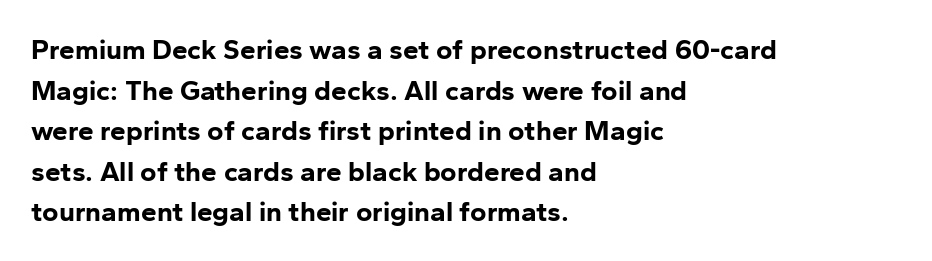
Q: Is the text bold? A: Yes.
Q: Is the text italic (slanted)? A: No, it is upright.
Q: Is the typeface a serif or a sans-serif typeface? A: Sans-serif.
Q: Is the text underlined? A: No.
Q: How is the paragraph aligned? A: Left-aligned.
Q: Is the spacing between letters normal or unusually wide? A: Normal.
Q: Is the spacing between lines tight, normal or loose? A: Normal.
Q: Width (condensed, normal, or wide)? A: Normal.
Q: Stroke contrast? A: Low.
Q: x-height? A: Medium.
Q: Monospaced? A: No.
